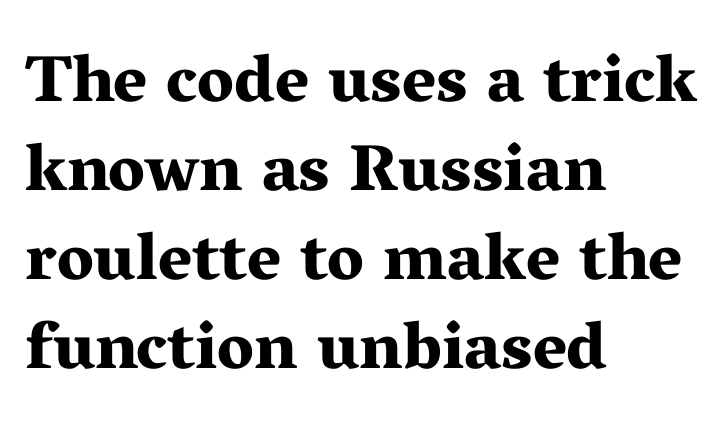
{"serif": "yes", "italic": "no", "bold": "yes", "weight": "bold", "width": "wide", "stroke_contrast": "medium", "x_height": "medium", "monospaced": "no", "underline": "no", "align": "left", "line_spacing": "normal", "line_spacing_ratio": 1.35, "letter_spacing": "normal", "letter_spacing_em": 0.0, "glyph_px": 66}
